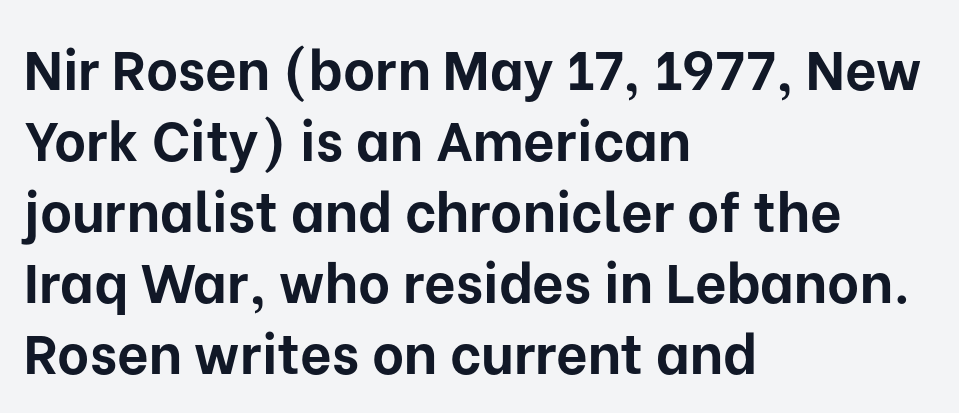
{"serif": "no", "italic": "no", "bold": "yes", "weight": "bold", "width": "normal", "stroke_contrast": "low", "x_height": "medium", "monospaced": "no", "underline": "no", "align": "left", "line_spacing": "normal", "line_spacing_ratio": 1.29, "letter_spacing": "normal", "letter_spacing_em": 0.0, "glyph_px": 55}
